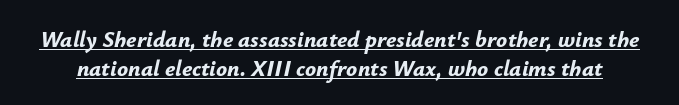
Italic: yes, the glyphs are oblique. Does the leading feel generous? No, just average. Underlined type. Its strokes are broad and dark, the hallmark of bold type.
